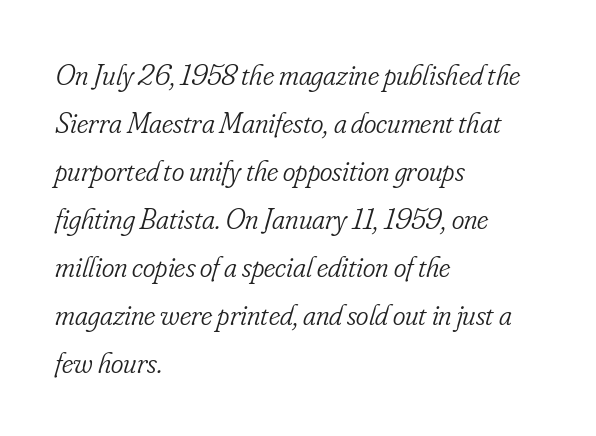
{"serif": "yes", "italic": "yes", "lean": "right", "slant_degrees": 16, "bold": "no", "weight": "light", "width": "condensed", "stroke_contrast": "low", "x_height": "small", "monospaced": "no", "underline": "no", "align": "left", "line_spacing": "normal", "line_spacing_ratio": 1.6, "letter_spacing": "normal", "letter_spacing_em": 0.0, "glyph_px": 30}
